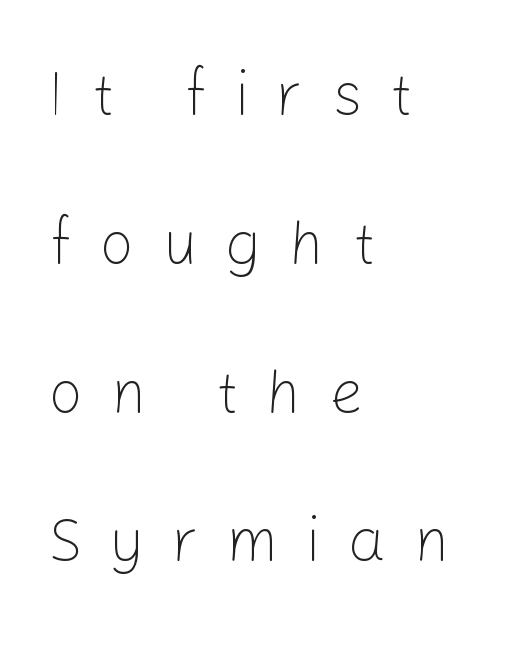
The image shows 60 px light sans-serif type, upright; set left-aligned, loose line spacing (2.48x), unusually wide letter spacing (+0.46 em), not underlined; low stroke contrast and a medium x-height.
